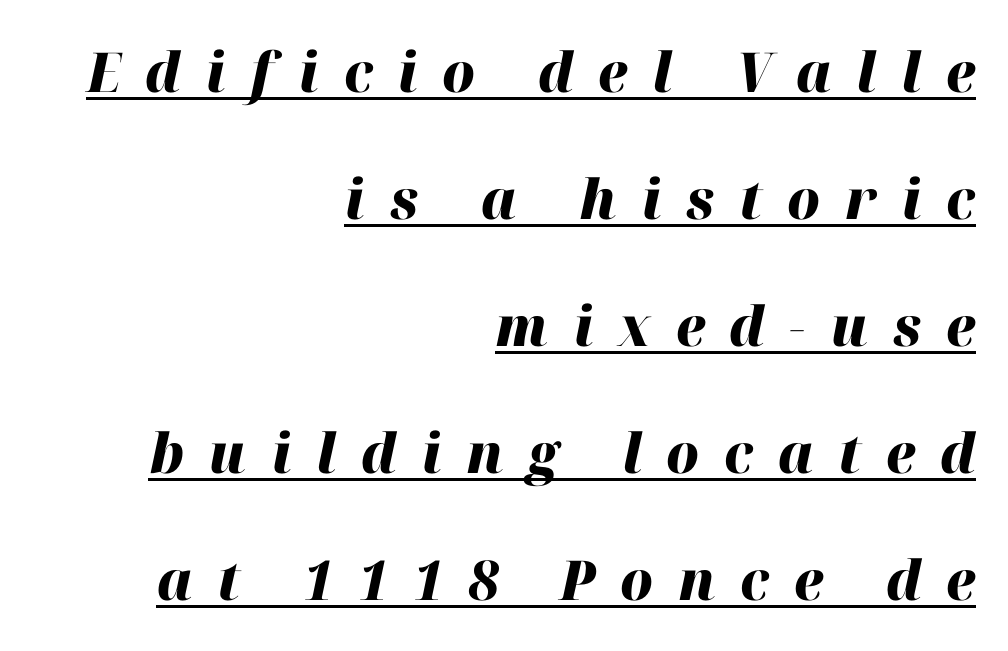
Do the characters align in a grid? No, the font is proportional. Tracking here is generous; glyphs stand well apart from one another. Rendered with sloped, italic letterforms. Leading: increased. The face used here has the dense, thick strokes of a bold. You can see a thin bar hugging the bottom of the glyphs.
